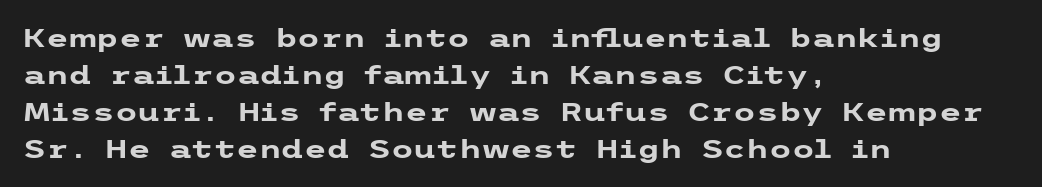
{"italic": "no", "bold": "yes", "underline": "no", "align": "left", "line_spacing": "normal", "line_spacing_ratio": 1.42, "letter_spacing": "normal", "letter_spacing_em": 0.0, "glyph_px": 26}
